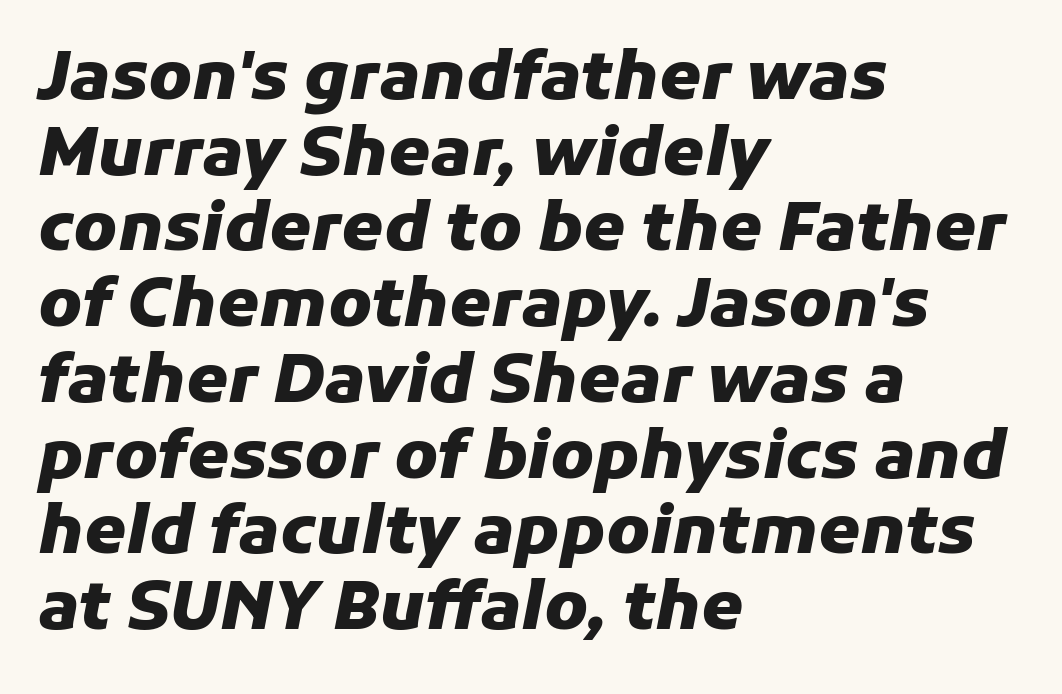
The image shows 67 px heavy type, italic (leaning right); set left-aligned, tight line spacing (1.13x), normal letter spacing, not underlined; low stroke contrast and a medium x-height.
